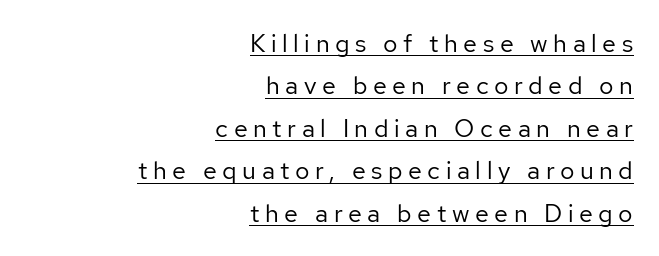
Q: Is the text bold? A: No.
Q: Is the text italic (slanted)? A: No, it is upright.
Q: Is the text underlined? A: Yes.
Q: How is the paragraph aligned? A: Right-aligned.
Q: Is the spacing between letters normal or unusually wide? A: Unusually wide.
Q: Is the spacing between lines tight, normal or loose? A: Normal.
